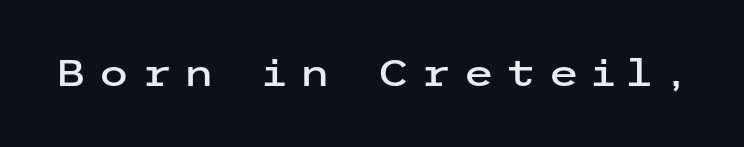
Here the glyphs are tracked loosely, breaking word shapes into spaced letters. Any mark beneath the type? The region is blank. Do the letters lean? They stand straight. The text was rendered using a sans face with plain stroke endings.
